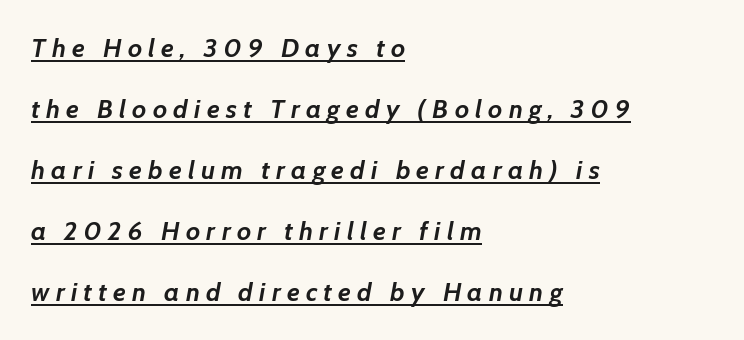
The image shows 26 px bold type, italic (leaning right); set left-aligned, loose line spacing (2.35x), unusually wide letter spacing (+0.24 em), underlined.
